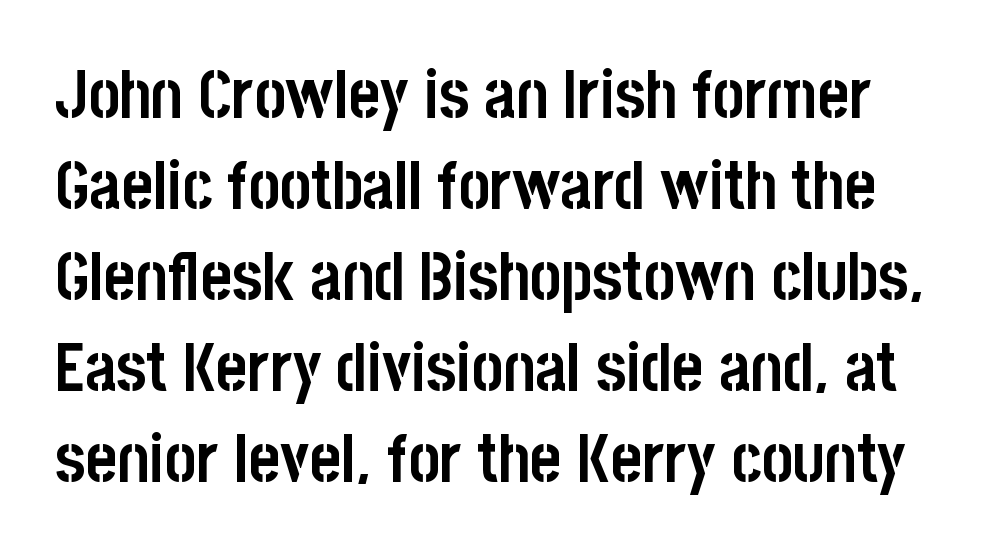
{"serif": "no", "italic": "no", "bold": "yes", "weight": "semibold", "width": "condensed", "stroke_contrast": "low", "x_height": "large", "monospaced": "no", "underline": "no", "line_spacing": "normal", "line_spacing_ratio": 1.36, "letter_spacing": "normal", "letter_spacing_em": 0.0, "glyph_px": 67}
